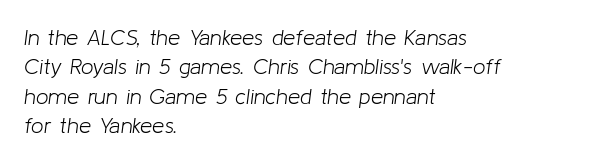
Q: Is the text bold? A: No.
Q: Is the text italic (slanted)? A: Yes, it leans right by about 8 degrees.
Q: Is the text underlined? A: No.
Q: How is the paragraph aligned? A: Left-aligned.
Q: Is the spacing between letters normal or unusually wide? A: Normal.
Q: Is the spacing between lines tight, normal or loose? A: Normal.
